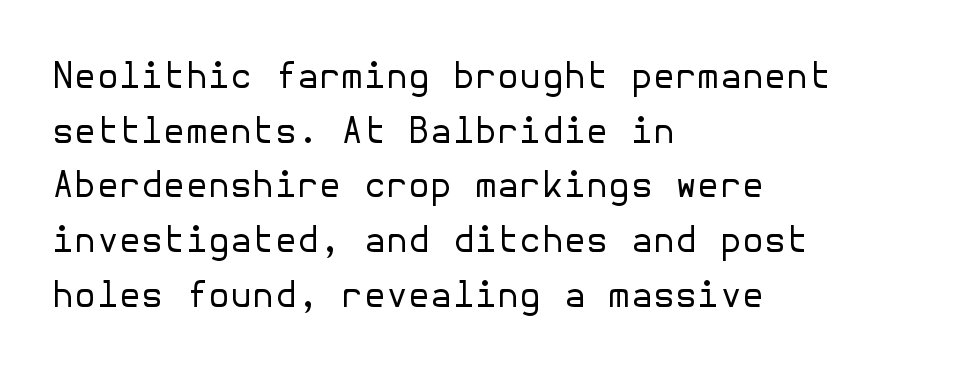
Q: Is the text bold? A: No.
Q: Is the text italic (slanted)? A: No, it is upright.
Q: Is the typeface a serif or a sans-serif typeface? A: Sans-serif.
Q: Is the text underlined? A: No.
Q: How is the paragraph aligned? A: Left-aligned.
Q: Is the spacing between letters normal or unusually wide? A: Normal.
Q: Is the spacing between lines tight, normal or loose? A: Normal.
Q: Width (condensed, normal, or wide)? A: Normal.
Q: Stroke contrast? A: Low.
Q: x-height? A: Medium.
